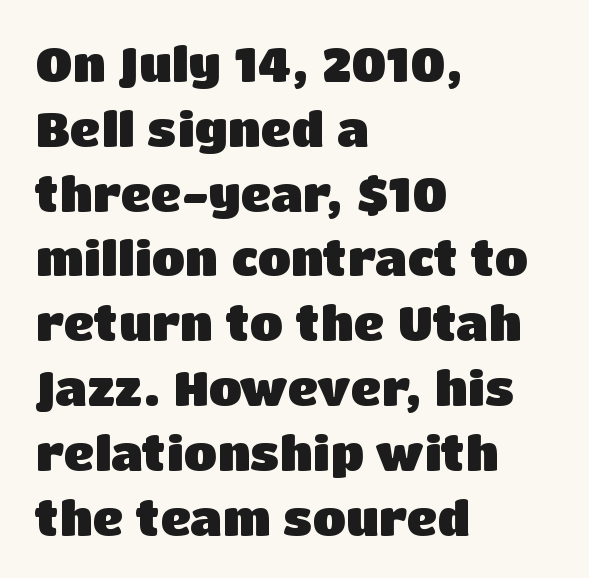
The specimen omits any rule beneath the text block's lines. All the whitespace from short lines collects on the right. Every stem runs plumb, perpendicular to the baseline. Is this a fixed-width face? No — the glyphs have proportional, varying widths. Evenly set lines give the paragraph a standard silhouette.
